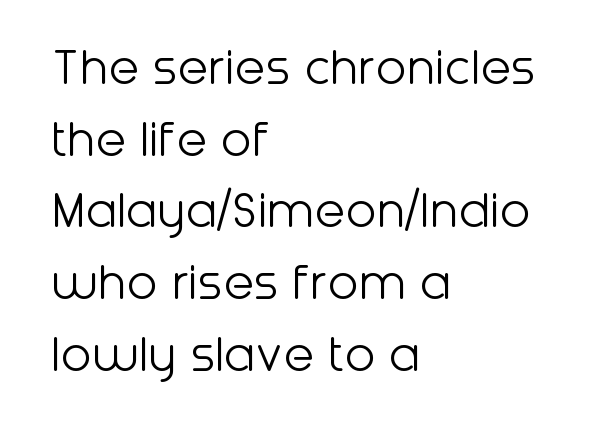
{"serif": "no", "italic": "no", "bold": "no", "weight": "light", "width": "normal", "stroke_contrast": "low", "x_height": "medium", "monospaced": "no", "underline": "no", "align": "left", "line_spacing": "normal", "line_spacing_ratio": 1.28, "letter_spacing": "normal", "letter_spacing_em": 0.0, "glyph_px": 56}
